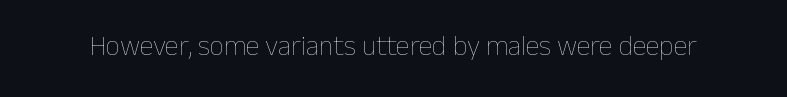
The image shows 28 px thin type, upright; set normal letter spacing, not underlined; low stroke contrast and a medium x-height.
